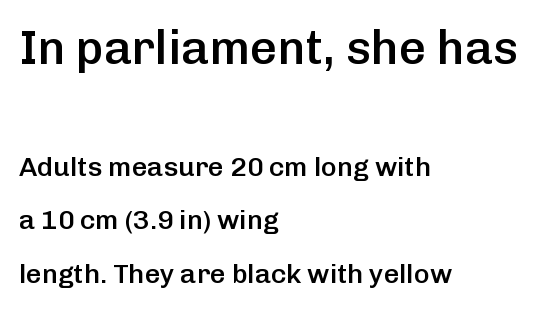
Q: Is the text bold? A: Semi-bold.
Q: Is the text italic (slanted)? A: No, it is upright.
Q: Is the typeface a serif or a sans-serif typeface? A: Sans-serif.
Q: Is the text underlined? A: No.
Q: How is the paragraph aligned? A: Left-aligned.
Q: Is the spacing between letters normal or unusually wide? A: Normal.
Q: Is the spacing between lines tight, normal or loose? A: Loose.
Q: Which block of text is set in a larger size, the first (top) or the second (bottom)? A: The first (top) one.
Q: Width (condensed, normal, or wide)? A: Normal.
Q: Stroke contrast? A: Low.
Q: x-height? A: Medium.
Q: Monospaced? A: No.
